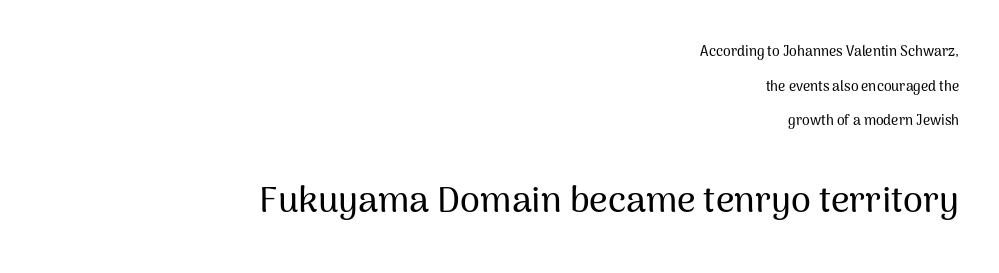
The passage shown is typed in a proportional face where columns would drift. A roman cut, with each character standing at attention. The foot of each line stays bare and open. The block sitting lower on the canvas is the one with enlarged characters. Interline gaps are noticeably wide in this sample.
